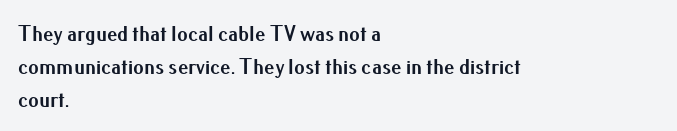
{"italic": "no", "bold": "yes", "underline": "no", "align": "left", "line_spacing": "normal", "line_spacing_ratio": 1.56, "letter_spacing": "normal", "letter_spacing_em": 0.0, "glyph_px": 21}
